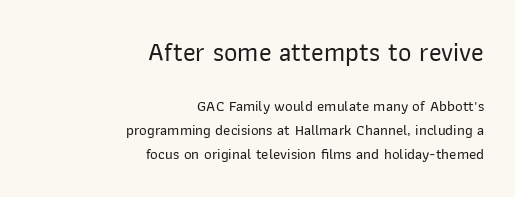
The image shows 26 px text type, upright; set right-aligned, normal line spacing (1.59x), normal letter spacing, not underlined; the first (top) block is 1.73x larger.
